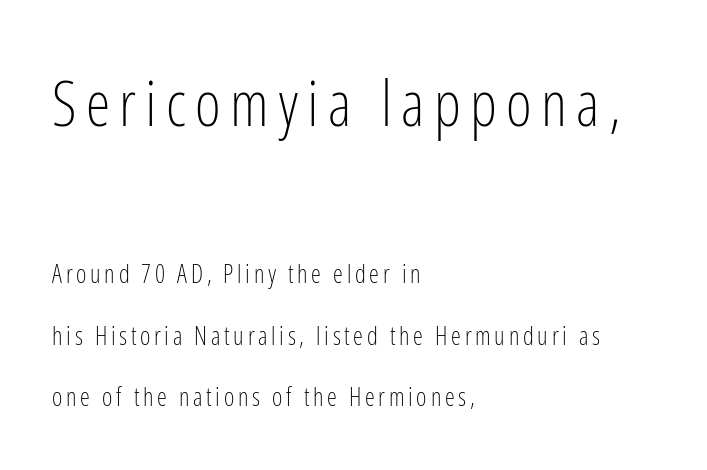
The image shows 62 px light, condensed sans-serif type, upright; set left-aligned, loose line spacing (2.45x), not underlined; the first (top) block is 2.48x larger; low stroke contrast and a medium x-height.
